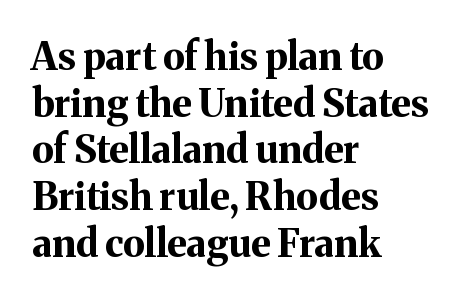
The image shows 38 px bold serif type, upright; set left-aligned, line spacing 1.23x, normal letter spacing, not underlined; medium stroke contrast and a medium x-height.
